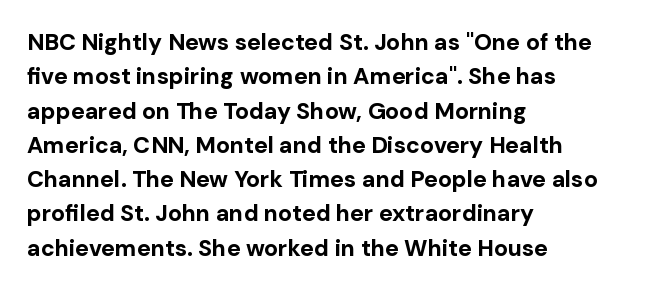
The space directly below the letters is spotless. Interline gaps are of average width in this sample. Ascenders rise straight up at ninety degrees. The rendering anchors every line to the left-hand side. The horizontal fit of the characters is conventional and even. The sample has been set heavy, in full bold.
